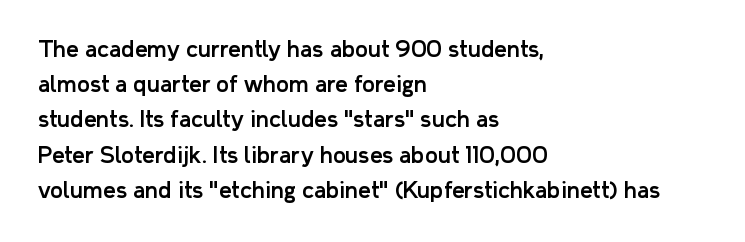
{"italic": "no", "underline": "no", "align": "left", "line_spacing": "normal", "line_spacing_ratio": 1.6, "letter_spacing": "normal", "letter_spacing_em": 0.0, "glyph_px": 22}
